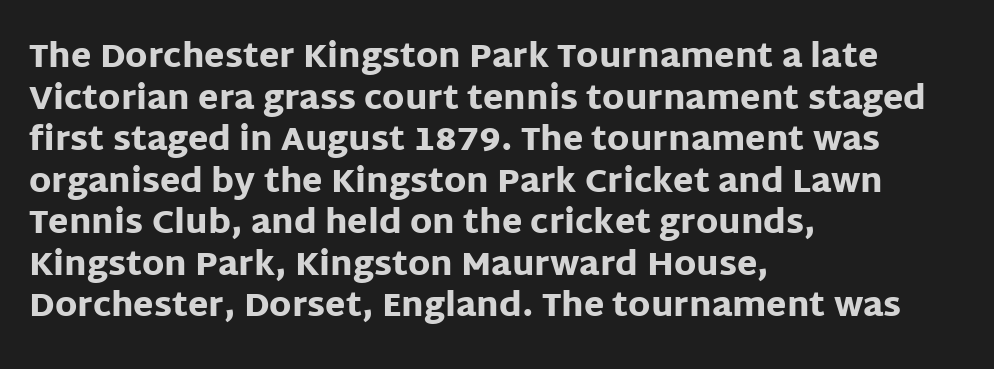
{"serif": "no", "italic": "no", "bold": "yes", "weight": "heavy", "width": "normal", "stroke_contrast": "low", "x_height": "large", "monospaced": "no", "underline": "no", "align": "left", "line_spacing": "normal", "line_spacing_ratio": 1.26, "letter_spacing": "normal", "letter_spacing_em": 0.0, "glyph_px": 33}
